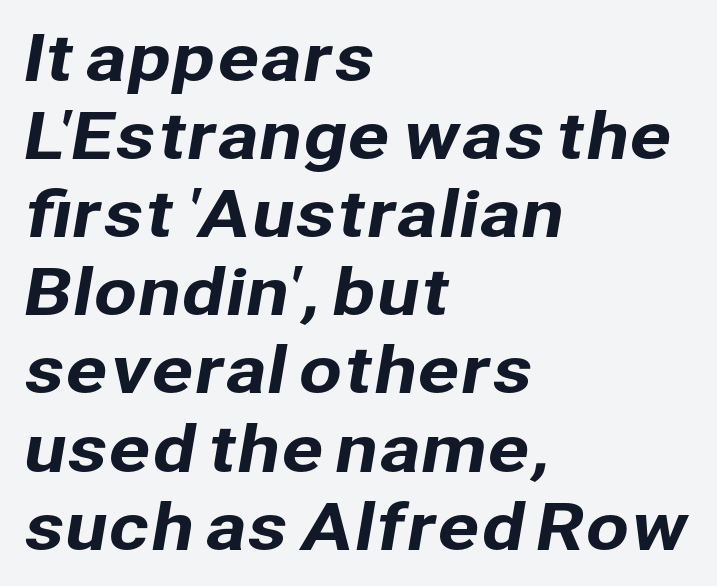
The passage shown has conventional tracking throughout. This sample uses a sans-serif face. Plain, unruled lines of type. Visually the block forms a straight wall on the left and a jagged coastline on the right. Varying glyph widths throughout — classic text-font behaviour.
